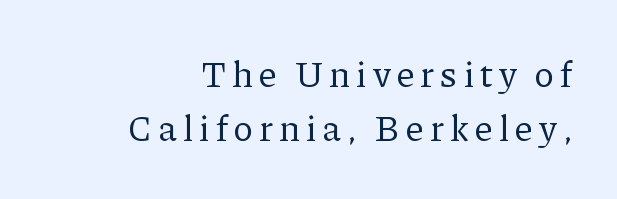
Q: Is the text bold? A: No.
Q: Is the text italic (slanted)? A: No, it is upright.
Q: Is the typeface a serif or a sans-serif typeface? A: Serif.
Q: Is the text underlined? A: No.
Q: How is the paragraph aligned? A: Right-aligned.
Q: Is the spacing between lines tight, normal or loose? A: Normal.
Q: Width (condensed, normal, or wide)? A: Normal.
Q: Stroke contrast? A: Low.
Q: x-height? A: Medium.
Q: Monospaced? A: No.
